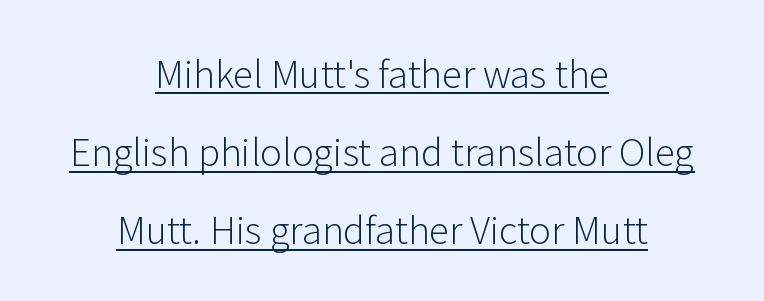
Proportional: the letters do not fall into vertical columns. In terms of posture, this sample is upright. The vertical gap from one line to the next is large. Beneath each row of characters lies a ruled line.
